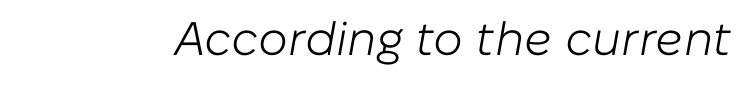
Q: Is the text bold? A: No.
Q: Is the text italic (slanted)? A: Yes, it leans right by about 10 degrees.
Q: Is the text underlined? A: No.
Q: Is the spacing between letters normal or unusually wide? A: Normal.
Q: Width (condensed, normal, or wide)? A: Normal.
Q: Stroke contrast? A: Low.
Q: x-height? A: Medium.
Q: Monospaced? A: No.
